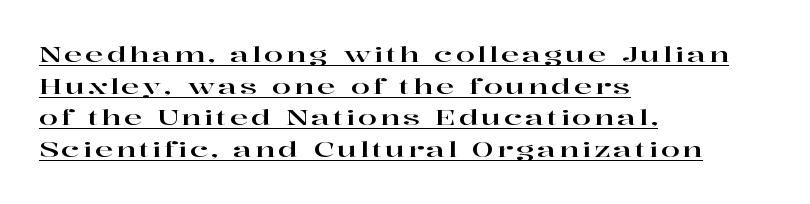
{"italic": "no", "underline": "yes", "align": "left", "line_spacing": "normal", "line_spacing_ratio": 1.44, "glyph_px": 22}
